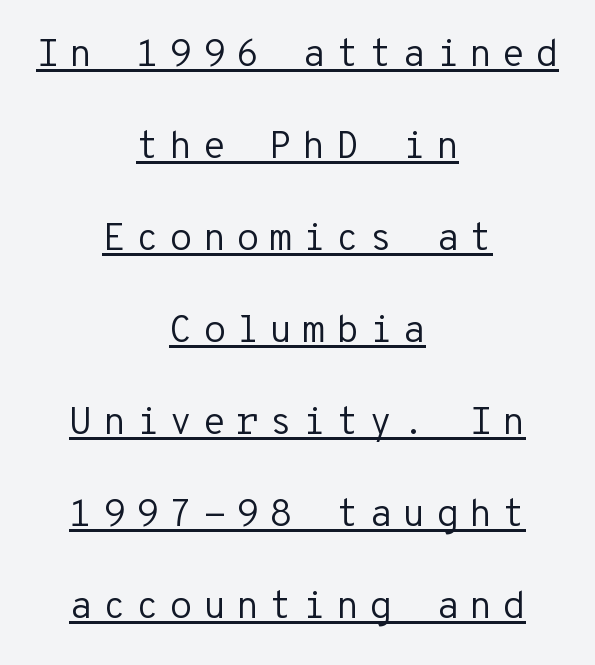
The image shows 38 px regular-weight sans-serif type, upright, monospaced; set centered, loose line spacing (2.42x), unusually wide letter spacing (+0.26 em), underlined; low stroke contrast and a medium x-height.
